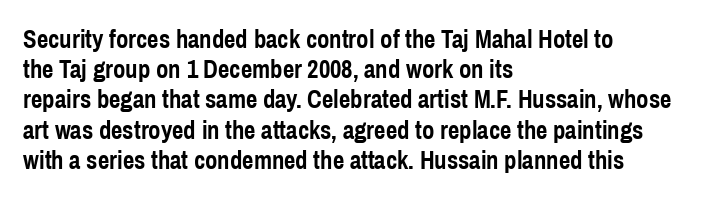
The image shows 25 px bold type, upright; set left-aligned, line spacing 1.21x, normal letter spacing, not underlined.
